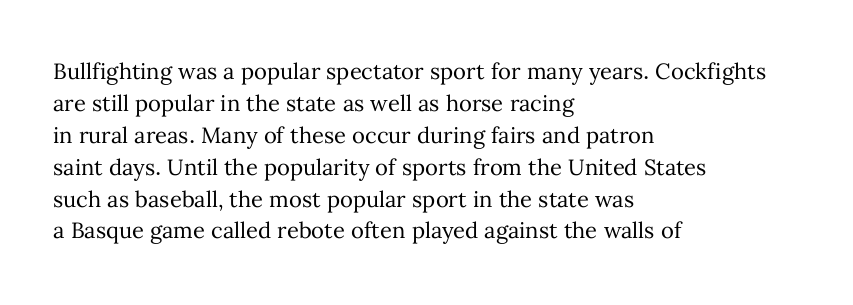
{"italic": "no", "bold": "no", "underline": "no", "align": "left", "line_spacing": "normal", "line_spacing_ratio": 1.45, "letter_spacing": "normal", "letter_spacing_em": 0.0, "glyph_px": 22}
